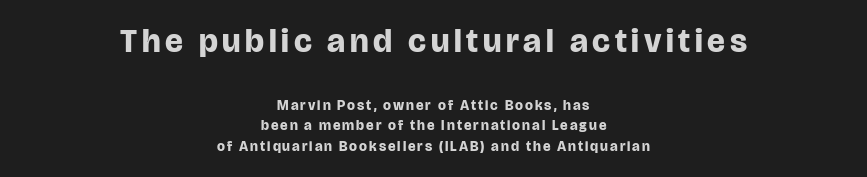
{"serif": "no", "italic": "no", "bold": "yes", "weight": "bold", "width": "normal", "stroke_contrast": "low", "x_height": "large", "monospaced": "no", "underline": "no", "align": "center", "line_spacing": "normal", "line_spacing_ratio": 1.47, "larger_block": "first", "size_ratio": 2.36, "glyph_px": 33}
